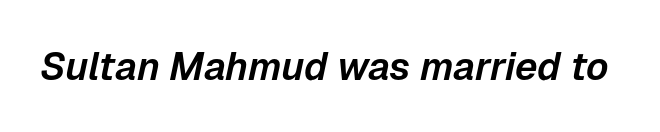
The image shows 39 px text type, italic (leaning right); set normal letter spacing, not underlined; low stroke contrast and a medium x-height.
